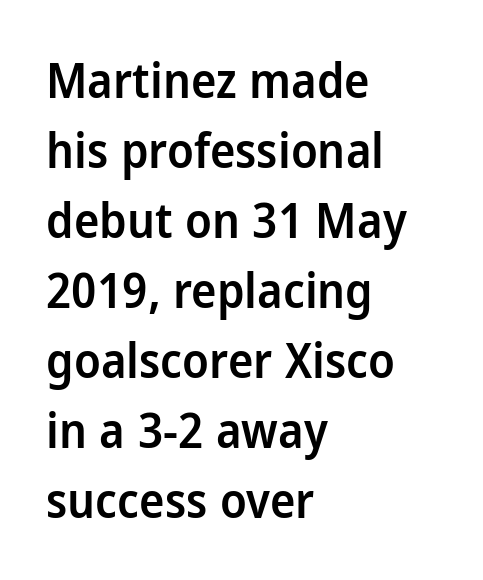
Q: Is the text bold? A: Semi-bold.
Q: Is the text italic (slanted)? A: No, it is upright.
Q: Is the typeface a serif or a sans-serif typeface? A: Sans-serif.
Q: Is the text underlined? A: No.
Q: How is the paragraph aligned? A: Left-aligned.
Q: Is the spacing between letters normal or unusually wide? A: Normal.
Q: Is the spacing between lines tight, normal or loose? A: Normal.
Q: Width (condensed, normal, or wide)? A: Normal.
Q: Stroke contrast? A: Low.
Q: x-height? A: Medium.
Q: Monospaced? A: No.
